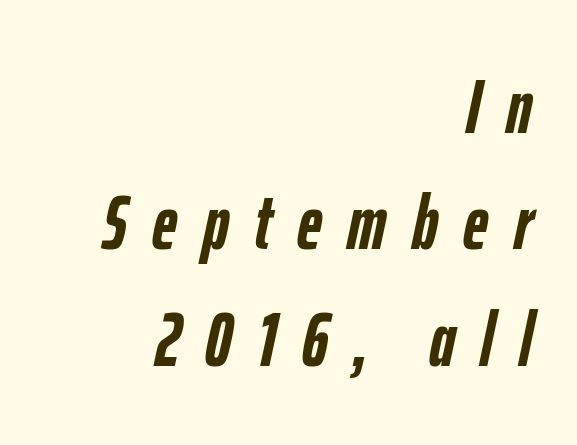
Summary of vertical rhythm: regular, with standard interline spacing. Each letter keeps its own natural width here, so spacing adapts to shape. If you drew a line through each stem, it would be angled. Bare-footed words on every line. Strong, thick strokes mark this as bold type. Casual observation: everything's shoved over to the right.
